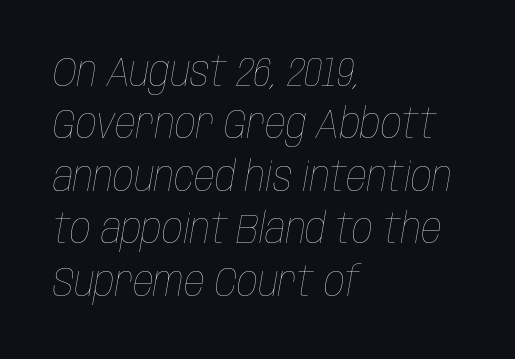
{"italic": "yes", "lean": "right", "slant_degrees": 10, "bold": "no", "weight": "thin", "width": "condensed", "stroke_contrast": "low", "x_height": "large", "monospaced": "no", "underline": "no", "align": "left", "line_spacing": "normal", "line_spacing_ratio": 1.28, "letter_spacing": "normal", "letter_spacing_em": 0.0, "glyph_px": 41}
